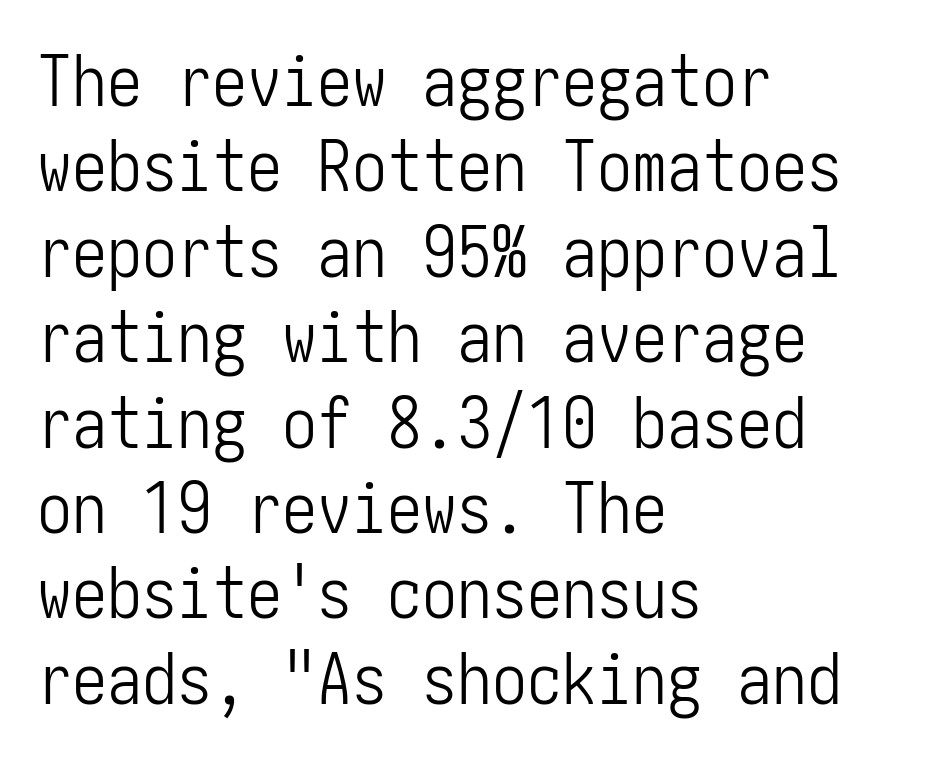
The image shows 70 px light, condensed sans-serif type, upright; set left-aligned, line spacing 1.22x, normal letter spacing, not underlined; low stroke contrast and a medium x-height.
